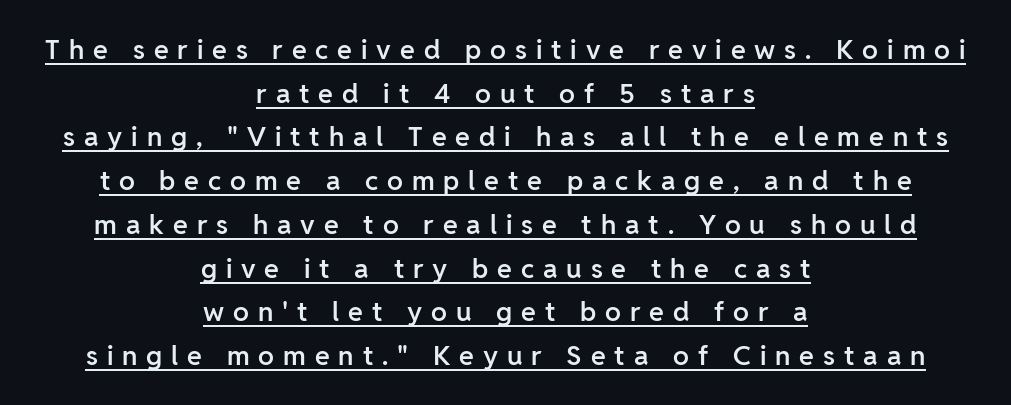
The image shows 27 px text type, upright; set centered, normal line spacing (1.62x), unusually wide letter spacing (+0.33 em), underlined.
